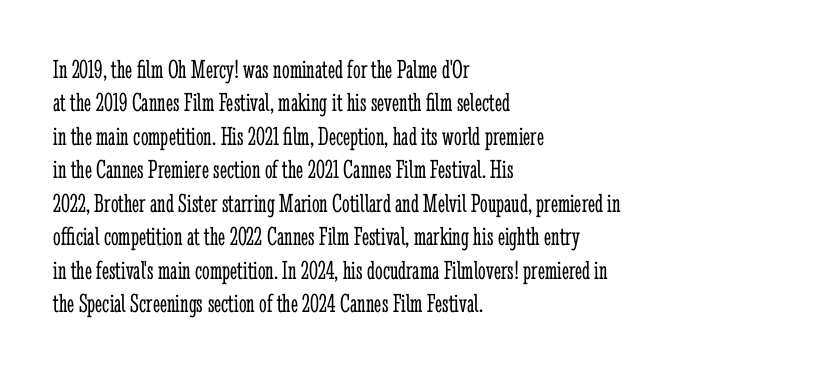
{"italic": "no", "bold": "no", "underline": "no", "align": "left", "line_spacing_ratio": 1.24, "letter_spacing": "normal", "letter_spacing_em": 0.0, "glyph_px": 27}
